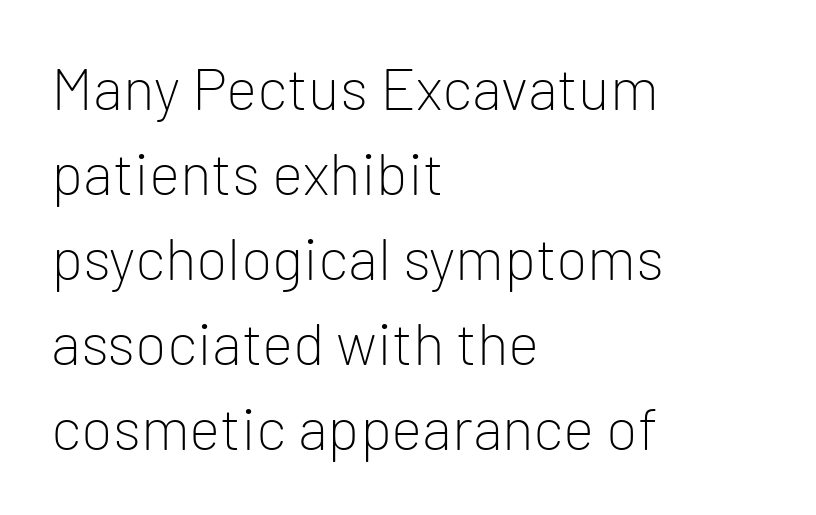
Tracking here is standard; glyphs follow each other at the usual distance. The lettering stays uniformly vertical, giving the passage a roman look. The face used here is a sans, in the tradition of grotesques and geometrics. These lines stack with their left ends in a neat column. Vertically, the passage feels balanced, rows spaced as you'd expect.
